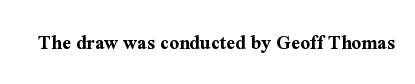
{"italic": "no", "bold": "yes", "underline": "no", "letter_spacing": "normal", "letter_spacing_em": 0.0, "glyph_px": 21}
